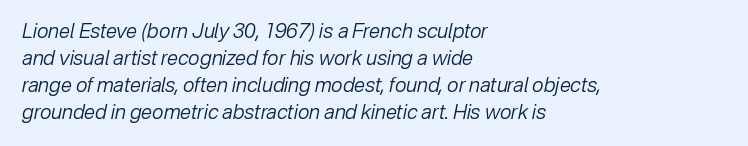
{"italic": "yes", "lean": "right", "slant_degrees": 12, "bold": "no", "underline": "no", "align": "left", "line_spacing": "normal", "line_spacing_ratio": 1.35, "letter_spacing": "normal", "letter_spacing_em": 0.0, "glyph_px": 20}
